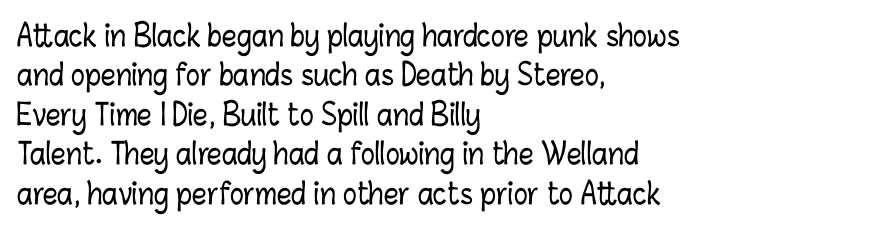
Q: Is the text italic (slanted)? A: No, it is upright.
Q: Is the text underlined? A: No.
Q: How is the paragraph aligned? A: Left-aligned.
Q: Is the spacing between letters normal or unusually wide? A: Normal.
Q: Is the spacing between lines tight, normal or loose? A: Normal.
Q: Width (condensed, normal, or wide)? A: Condensed.
Q: Stroke contrast? A: Low.
Q: x-height? A: Medium.
Q: Monospaced? A: No.
